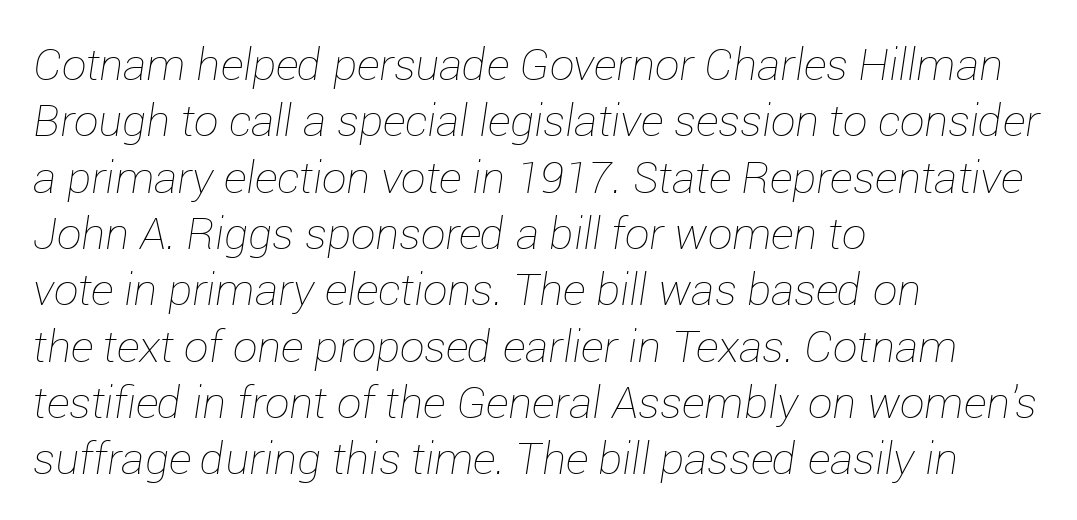
{"italic": "yes", "lean": "right", "slant_degrees": 12, "bold": "no", "weight": "thin", "width": "normal", "stroke_contrast": "low", "x_height": "medium", "monospaced": "no", "underline": "no", "align": "left", "line_spacing": "normal", "line_spacing_ratio": 1.28, "letter_spacing": "normal", "letter_spacing_em": 0.0, "glyph_px": 44}
